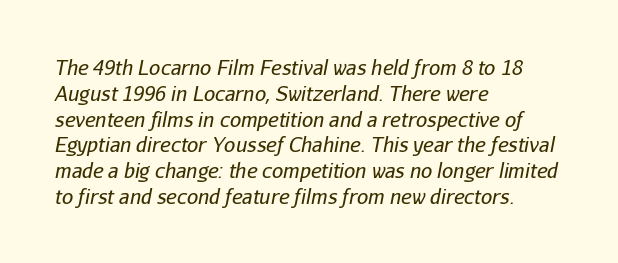
The image shows 20 px text type, italic (leaning right); set left-aligned, normal line spacing (1.29x), normal letter spacing, not underlined.
